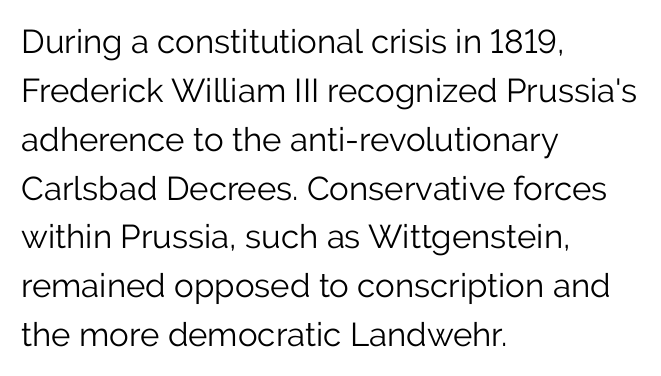
The image shows 33 px light sans-serif type, upright; set left-aligned, normal line spacing (1.48x), normal letter spacing, not underlined; low stroke contrast and a medium x-height.
